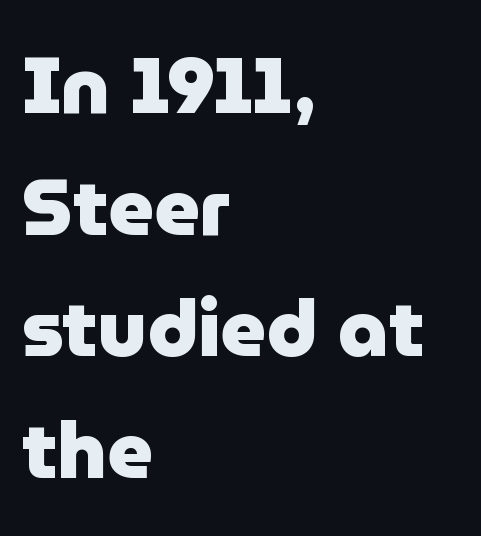
The axis of the letterforms is exactly vertical. The font is running at its bold setting. Note: no serifs on the glyphs. The zone under the glyphs is completely vacant.
